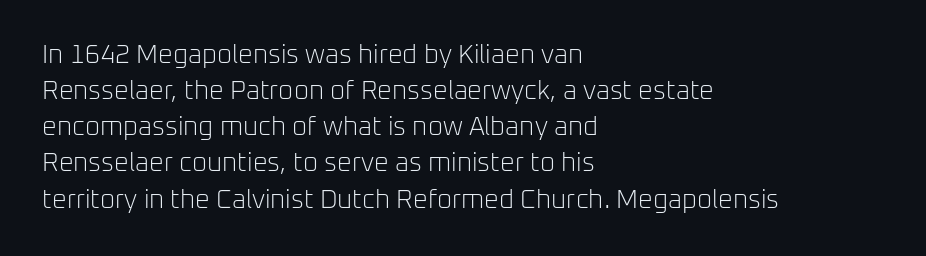
Q: Is the text bold? A: No.
Q: Is the text italic (slanted)? A: No, it is upright.
Q: Is the text underlined? A: No.
Q: How is the paragraph aligned? A: Left-aligned.
Q: Is the spacing between letters normal or unusually wide? A: Normal.
Q: Is the spacing between lines tight, normal or loose? A: Normal.
